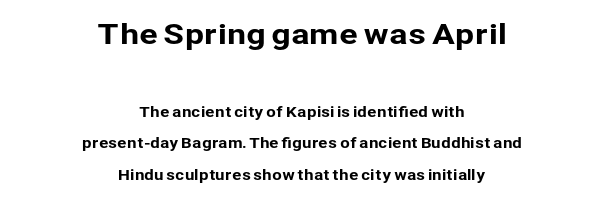
Q: Is the text italic (slanted)? A: No, it is upright.
Q: Is the typeface a serif or a sans-serif typeface? A: Sans-serif.
Q: Is the text underlined? A: No.
Q: How is the paragraph aligned? A: Centered.
Q: Is the spacing between letters normal or unusually wide? A: Normal.
Q: Is the spacing between lines tight, normal or loose? A: Loose.
Q: Which block of text is set in a larger size, the first (top) or the second (bottom)? A: The first (top) one.
Q: Width (condensed, normal, or wide)? A: Normal.
Q: Stroke contrast? A: Low.
Q: x-height? A: Medium.
Q: Monospaced? A: No.
